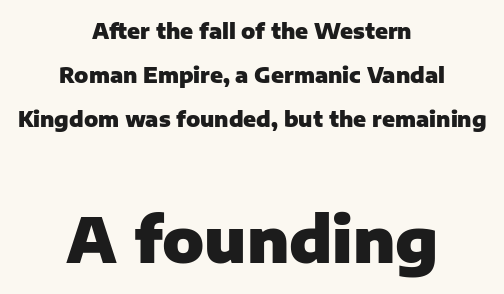
I'd call this a sans setting — the letters go barefoot. Typographic density is high because the face is bold. Line spacing here is loose. This rendering leaves character spacing at its baseline value. The rendering uses natural spacing where letterforms have individual widths. The emphasis by scale lands on block number two, below.
